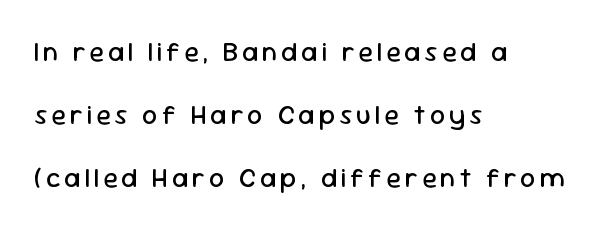
The image shows 27 px text type, upright; set left-aligned, loose line spacing (2.34x), not underlined.
